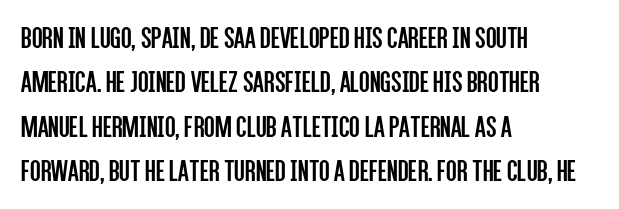
The space directly below the letters is spotless. The typography opts for an upright posture over an oblique one. Character widths vary here, with narrow letters taking less room than wide ones. The setting favours the left margin, as ordinary paragraphs usually do. Look at the tracking — it's just the regular setting, nothing added. Whoever set this chose a conventional vertical rhythm.
